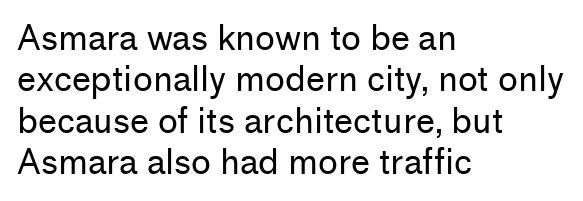
Heaviness? Minimal to ordinary, like unemphasized prose. Grotesque or geometric, the face here clearly has no serifs. Is there any slant? The stems are plumb. The glyphs are unaccompanied by any horizontal stroke below them. A typesetter would call this zero additional tracking.
